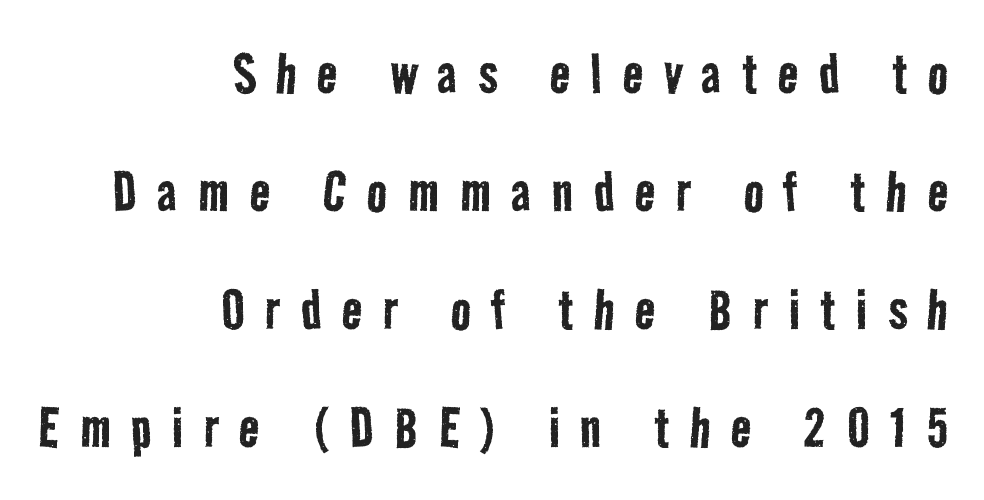
{"serif": "no", "bold": "no", "weight": "regular", "width": "condensed", "stroke_contrast": "low", "x_height": "medium", "monospaced": "no", "underline": "no", "align": "right", "line_spacing_ratio": 1.76, "letter_spacing": "wide", "letter_spacing_em": 0.31, "glyph_px": 67}
